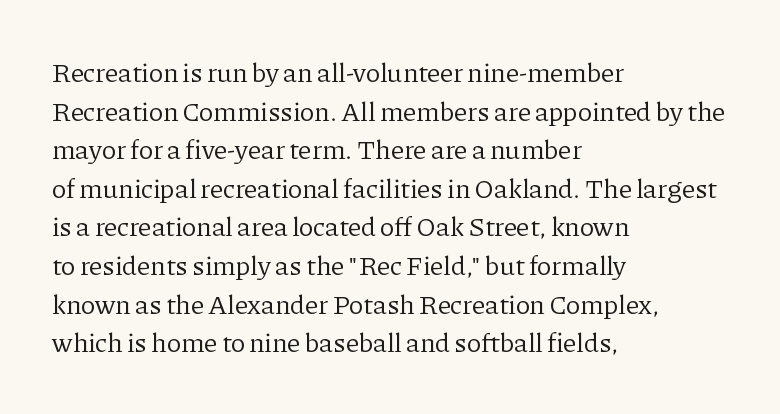
Stroke thickness stays within the range of a standard reading face or lighter. Notice how descenders clear the ascenders below comfortably — that's standard leading. There is no visible air inserted between adjacent glyphs. Casual observation: everything's shoved over to the left. The specimen omits any rule beneath the text block's lines. The letters stand straight up with perfectly vertical stems.
